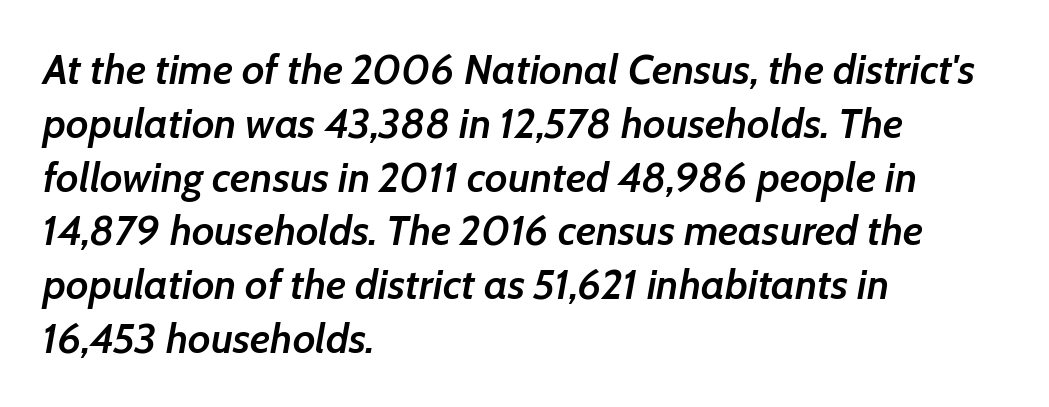
The image shows 42 px semibold type, italic (leaning right); set left-aligned, normal line spacing (1.28x), normal letter spacing, not underlined; low stroke contrast and a medium x-height.
